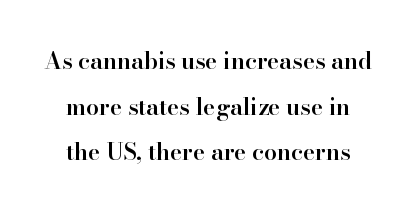
The image shows 23 px text type, upright; set loose line spacing (1.98x), normal letter spacing, not underlined.
